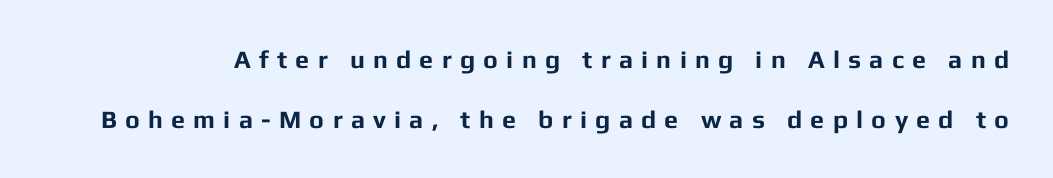
The face used here is rendered with a markedly widened letterfit. What's the leading like? Stretched, with rows far apart. The letters stand upright; this is a roman face. Beneath every word, the page is bare. Each glyph is drawn with heavy, bold strokes.
